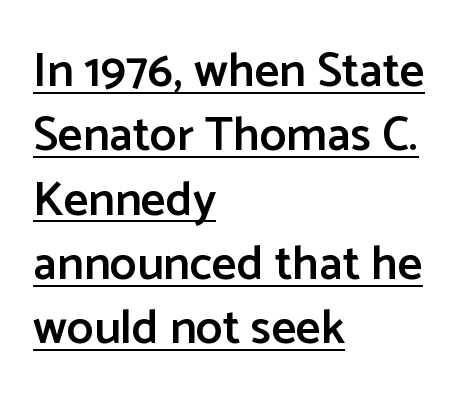
{"serif": "no", "italic": "no", "bold": "semi", "weight": "semibold", "width": "normal", "stroke_contrast": "low", "x_height": "medium", "monospaced": "no", "underline": "yes", "align": "left", "line_spacing": "normal", "line_spacing_ratio": 1.34, "letter_spacing": "normal", "letter_spacing_em": 0.0, "glyph_px": 48}
